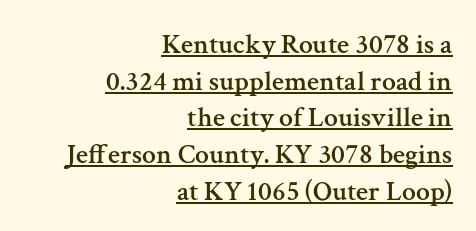
Q: Is the text italic (slanted)? A: No, it is upright.
Q: Is the typeface a serif or a sans-serif typeface? A: Serif.
Q: Is the text underlined? A: Yes.
Q: How is the paragraph aligned? A: Right-aligned.
Q: Is the spacing between letters normal or unusually wide? A: Normal.
Q: Is the spacing between lines tight, normal or loose? A: Normal.
Q: Width (condensed, normal, or wide)? A: Normal.
Q: Stroke contrast? A: Medium.
Q: x-height? A: Medium.
Q: Monospaced? A: No.
